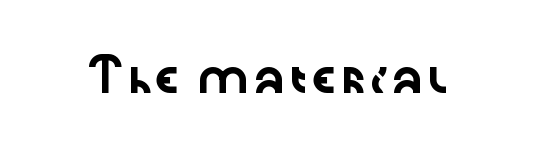
{"serif": "no", "italic": "no", "width": "wide", "stroke_contrast": "low", "x_height": "medium", "monospaced": "no", "underline": "no", "letter_spacing": "normal", "letter_spacing_em": 0.0, "glyph_px": 31}
